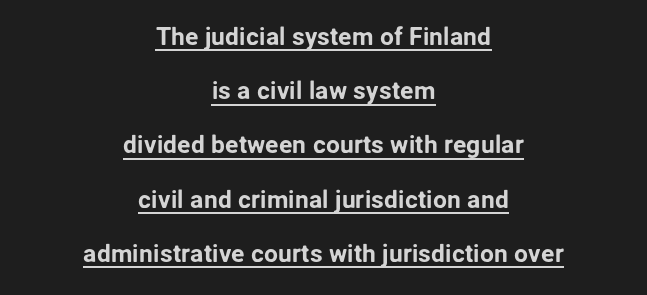
{"italic": "no", "underline": "yes", "align": "center", "line_spacing": "loose", "line_spacing_ratio": 2.17, "letter_spacing": "normal", "letter_spacing_em": 0.0, "glyph_px": 25}
